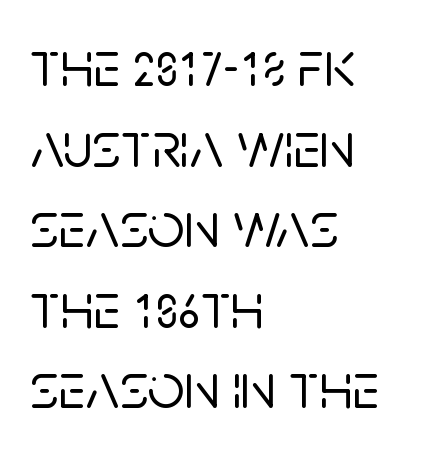
Students, note that the glyphs here touch the page at normal intervals. The specimen reads as upright at a glance. Horizontally, the lines are justified to the leading edge only. Nobody drew a line under any word here. A typesetter would label this face a sans. The letters advance in unequal steps, a hallmark of proportional type.
